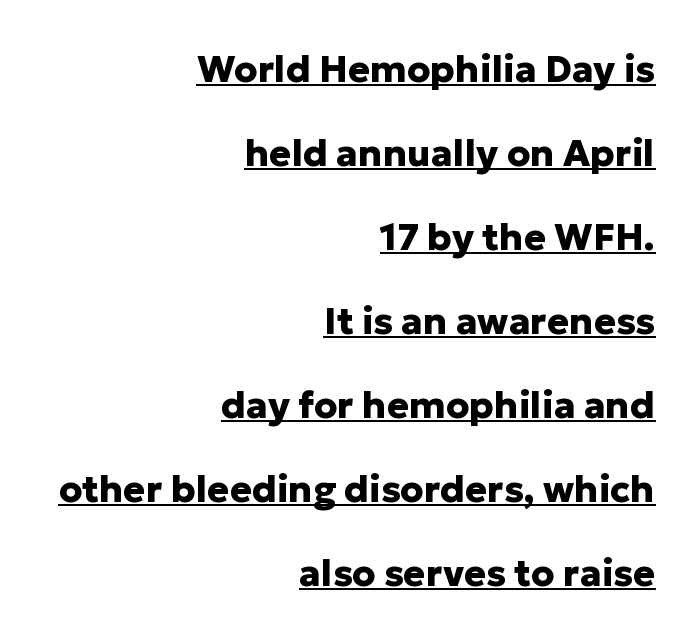
{"serif": "no", "italic": "no", "bold": "yes", "weight": "heavy", "width": "normal", "stroke_contrast": "low", "x_height": "medium", "monospaced": "no", "underline": "yes", "align": "right", "line_spacing": "loose", "line_spacing_ratio": 2.27, "letter_spacing": "normal", "letter_spacing_em": 0.0, "glyph_px": 37}
